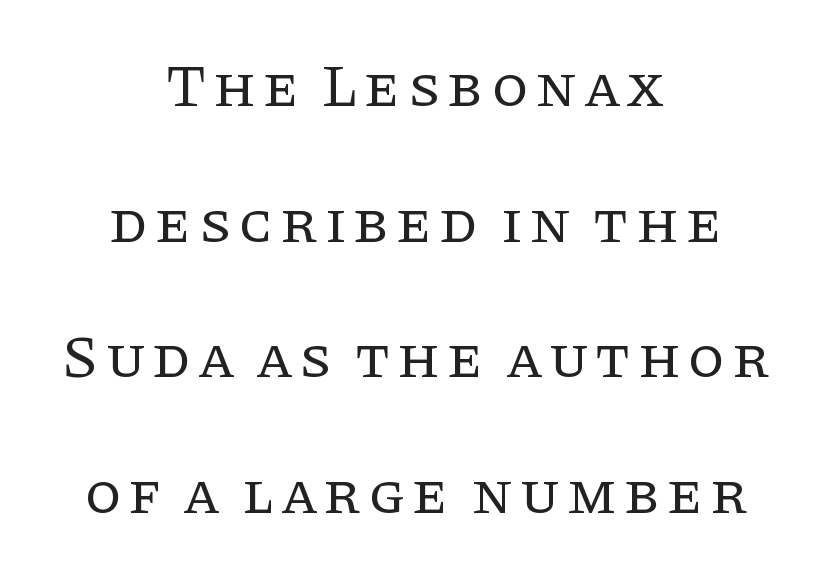
I'd call this a serif setting — the letters wear small feet. Type without underlining. No extra ink here — the face is not bold. This sample is center-justified, so both line endings float freely. Widely set lines give the paragraph a tall, airy silhouette. In terms of posture, this sample is upright.
